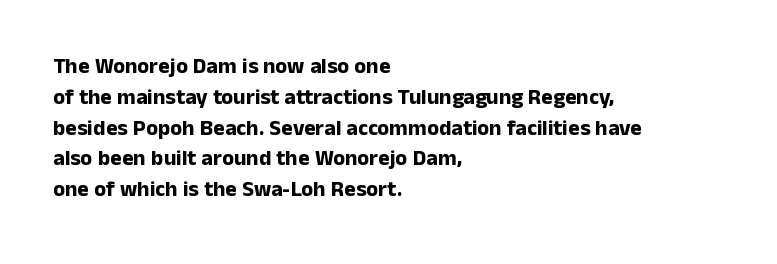
Q: Is the text bold? A: Yes.
Q: Is the text italic (slanted)? A: No, it is upright.
Q: Is the text underlined? A: No.
Q: How is the paragraph aligned? A: Left-aligned.
Q: Is the spacing between letters normal or unusually wide? A: Normal.
Q: Is the spacing between lines tight, normal or loose? A: Normal.
